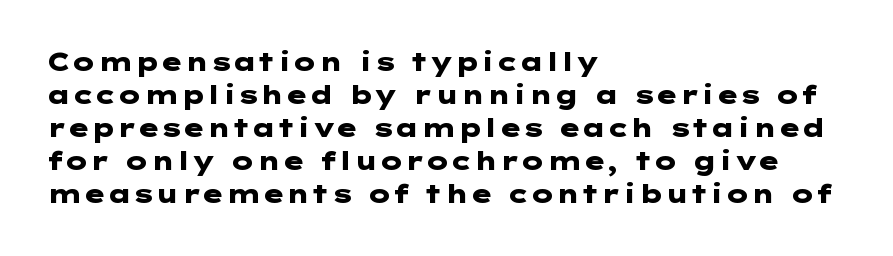
The image shows 25 px bold type, upright; set left-aligned, normal line spacing (1.32x), normal letter spacing, not underlined.
